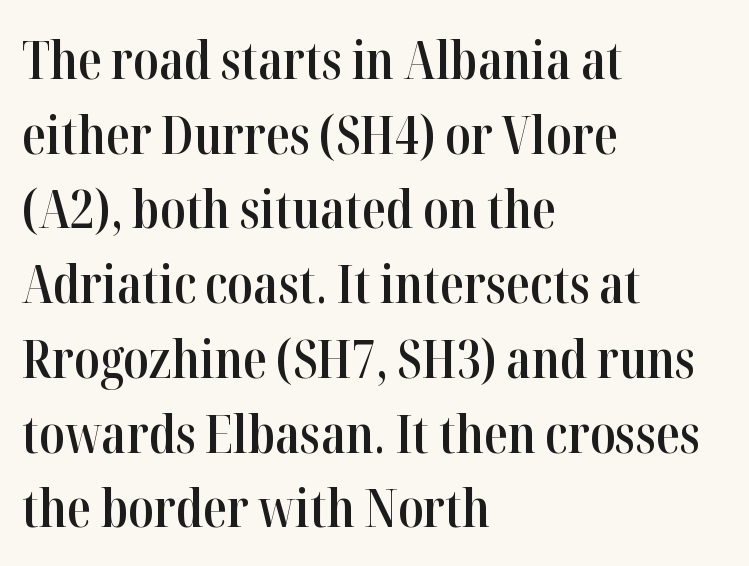
Spacing between characters is what you'd get straight out of the box. This sample has the flowing, uneven cadence of proportional lettering. Posture: straight, roman, zero tilt. The letters carry serifs — small finishing strokes at the ends of their stems. One-word summary of the alignment: left.
